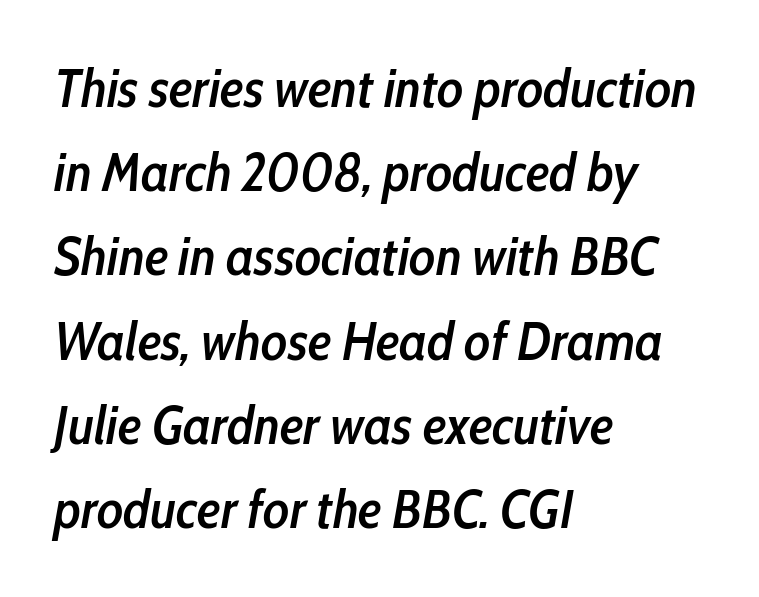
{"italic": "yes", "lean": "right", "slant_degrees": 10, "bold": "semi", "weight": "semibold", "width": "condensed", "stroke_contrast": "low", "x_height": "medium", "monospaced": "no", "underline": "no", "align": "left", "line_spacing": "normal", "line_spacing_ratio": 1.56, "letter_spacing": "normal", "letter_spacing_em": 0.0, "glyph_px": 54}
